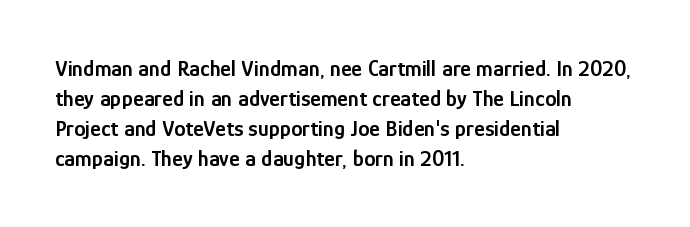
{"italic": "no", "bold": "semi", "underline": "no", "align": "left", "line_spacing": "normal", "line_spacing_ratio": 1.3, "letter_spacing": "normal", "letter_spacing_em": 0.0, "glyph_px": 23}
